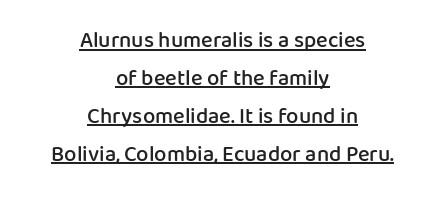
This sample uses plain, unmodified letter spacing. When letters stand straight like this, we call the style roman or upright. What decoration does the sample have? An underline. The letters are semibold — heavier than regular but short of a full bold. The rag falls on both sides of this text block equally.
